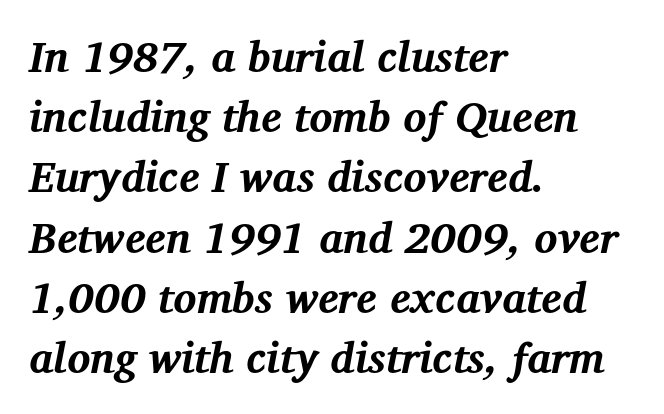
{"serif": "yes", "italic": "yes", "lean": "right", "slant_degrees": 12, "bold": "yes", "weight": "bold", "width": "normal", "stroke_contrast": "medium", "x_height": "medium", "monospaced": "no", "underline": "no", "align": "left", "line_spacing": "normal", "line_spacing_ratio": 1.4, "letter_spacing": "normal", "letter_spacing_em": 0.0, "glyph_px": 43}
